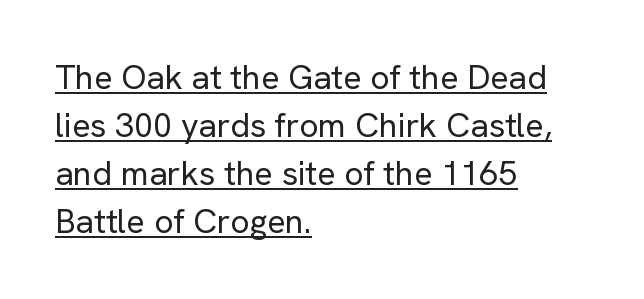
Q: Is the text bold? A: No.
Q: Is the text italic (slanted)? A: No, it is upright.
Q: Is the typeface a serif or a sans-serif typeface? A: Sans-serif.
Q: Is the text underlined? A: Yes.
Q: How is the paragraph aligned? A: Left-aligned.
Q: Is the spacing between letters normal or unusually wide? A: Normal.
Q: Is the spacing between lines tight, normal or loose? A: Normal.
Q: Width (condensed, normal, or wide)? A: Normal.
Q: Stroke contrast? A: Low.
Q: x-height? A: Medium.
Q: Monospaced? A: No.
